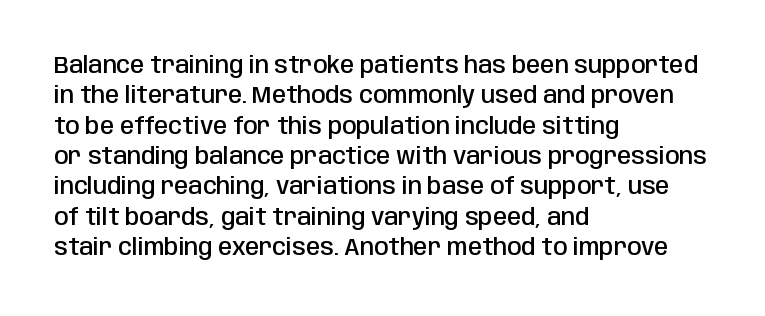
The space between consecutive lines is moderate. Each glyph is drawn with semibold strokes, heavier than normal yet not fully bold. Casual observation: everything's shoved over to the left. Letters rest on an invisible, unmarked baseline. It's the straight-up-and-down kind of type. Standard letterfit; no display-style spreading of the glyphs.
